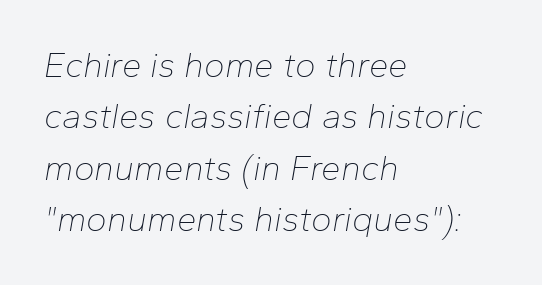
Looks like regular typesetting: each glyph gets only the width it needs. In terms of posture, this sample is oblique. Horizontal bands of white between lines are of average thickness. Left-aligned paragraph, ragged on the right. The passage shown has conventional tracking throughout.
